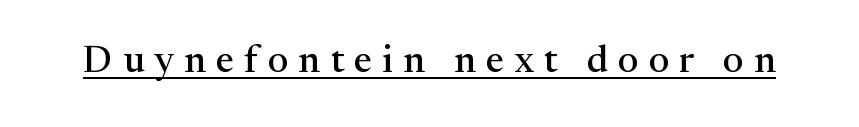
The image shows 38 px serif type, upright; set unusually wide letter spacing (+0.27 em), underlined; medium stroke contrast and a medium x-height.
